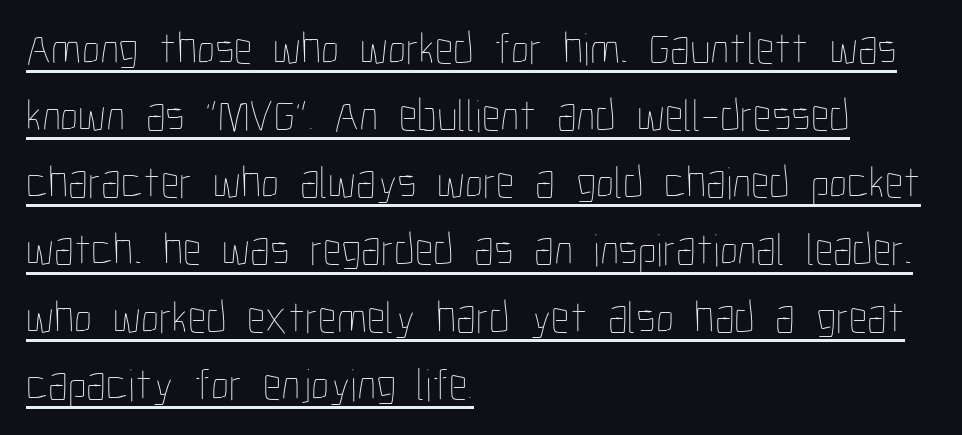
Q: Is the text bold? A: No.
Q: Is the text italic (slanted)? A: No, it is upright.
Q: Is the text underlined? A: Yes.
Q: How is the paragraph aligned? A: Left-aligned.
Q: Is the spacing between letters normal or unusually wide? A: Normal.
Q: Is the spacing between lines tight, normal or loose? A: Normal.
Q: Width (condensed, normal, or wide)? A: Condensed.
Q: Stroke contrast? A: Low.
Q: x-height? A: Medium.
Q: Monospaced? A: No.
